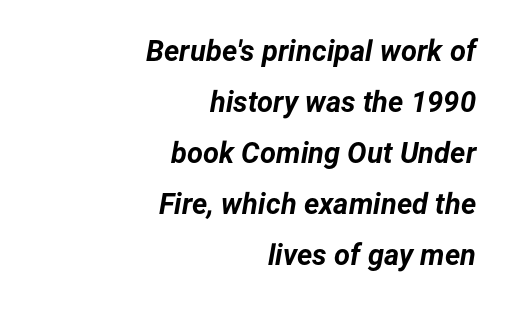
Q: Is the text bold? A: Yes.
Q: Is the text italic (slanted)? A: Yes, it leans right by about 12 degrees.
Q: Is the text underlined? A: No.
Q: How is the paragraph aligned? A: Right-aligned.
Q: Is the spacing between letters normal or unusually wide? A: Normal.
Q: Width (condensed, normal, or wide)? A: Normal.
Q: Stroke contrast? A: Low.
Q: x-height? A: Medium.
Q: Monospaced? A: No.
